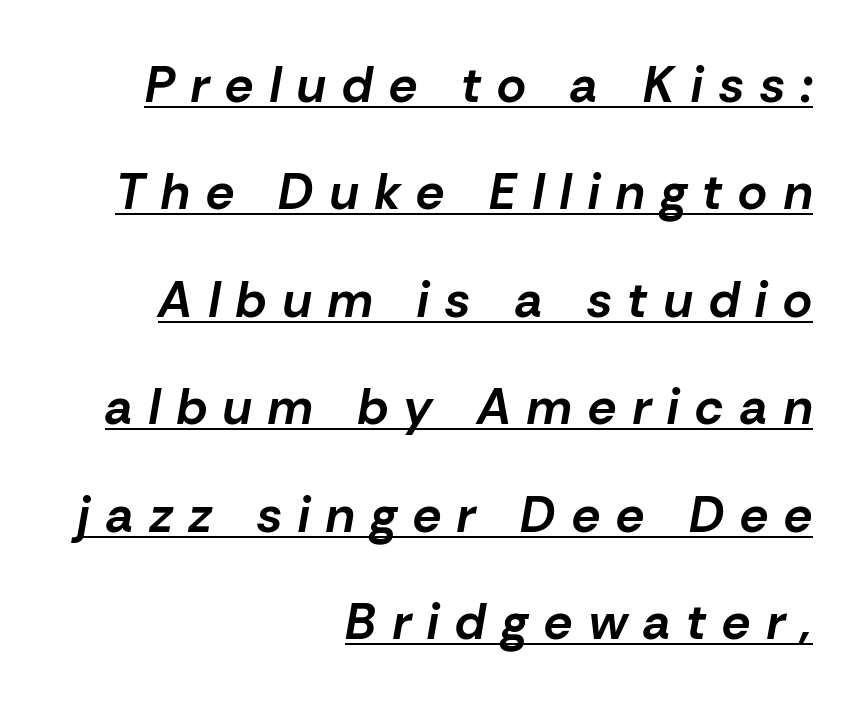
{"italic": "yes", "lean": "right", "slant_degrees": 10, "bold": "yes", "weight": "bold", "width": "normal", "stroke_contrast": "low", "x_height": "medium", "monospaced": "no", "underline": "yes", "align": "right", "line_spacing": "loose", "line_spacing_ratio": 2.15, "letter_spacing": "wide", "letter_spacing_em": 0.33, "glyph_px": 50}
